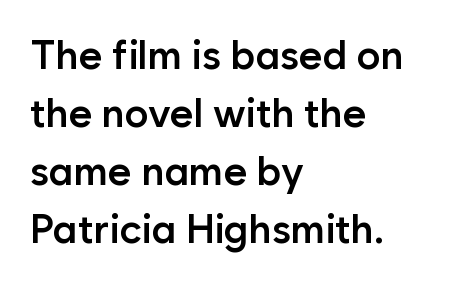
The image shows 40 px semibold sans-serif type, upright; set left-aligned, normal line spacing (1.45x), normal letter spacing, not underlined; low stroke contrast and a medium x-height.
